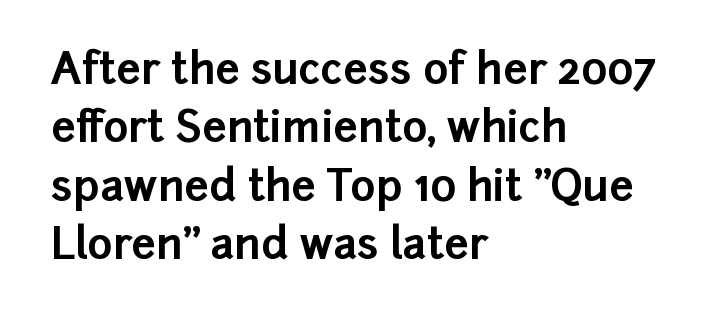
{"serif": "no", "italic": "no", "bold": "yes", "weight": "bold", "width": "normal", "stroke_contrast": "low", "x_height": "medium", "monospaced": "no", "underline": "no", "align": "left", "line_spacing": "normal", "line_spacing_ratio": 1.36, "letter_spacing": "normal", "letter_spacing_em": 0.0, "glyph_px": 43}
